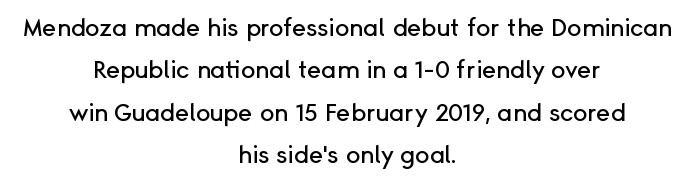
The type is set solid horizontally, with unmodified tracking. One-word summary of the alignment: center. The typography opts for an upright posture over an oblique one. Has an underline been added? It has not.
